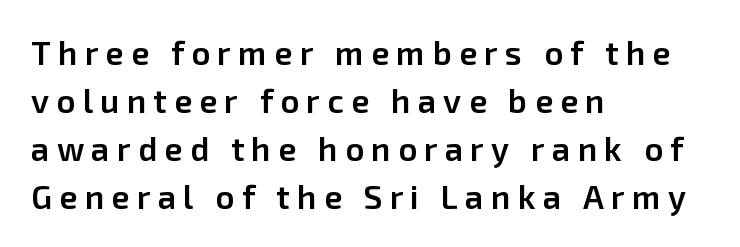
Q: Is the text bold? A: Semi-bold.
Q: Is the text italic (slanted)? A: No, it is upright.
Q: Is the typeface a serif or a sans-serif typeface? A: Sans-serif.
Q: Is the text underlined? A: No.
Q: How is the paragraph aligned? A: Left-aligned.
Q: Is the spacing between letters normal or unusually wide? A: Unusually wide.
Q: Is the spacing between lines tight, normal or loose? A: Normal.
Q: Width (condensed, normal, or wide)? A: Normal.
Q: Stroke contrast? A: Low.
Q: x-height? A: Medium.
Q: Monospaced? A: No.
